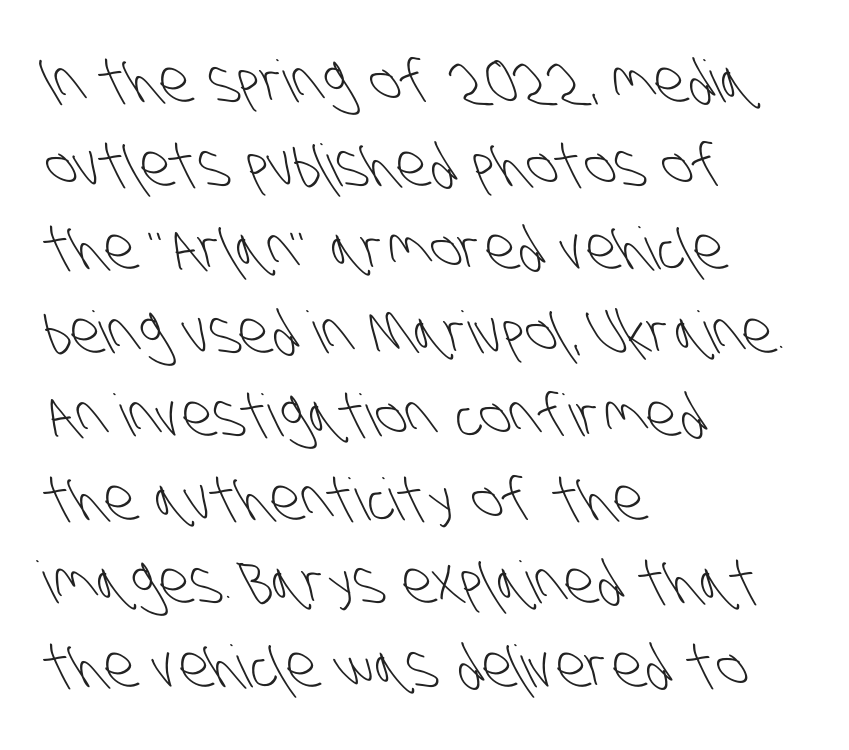
The image shows 58 px light, condensed sans-serif type; set left-aligned, normal line spacing (1.44x), normal letter spacing, not underlined; low stroke contrast and a large x-height.
